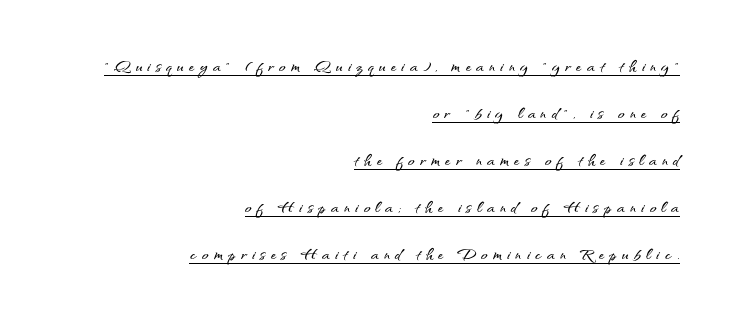
Q: Is the text italic (slanted)? A: Yes.
Q: Is the text underlined? A: Yes.
Q: How is the paragraph aligned? A: Right-aligned.
Q: Is the spacing between letters normal or unusually wide? A: Unusually wide.
Q: Is the spacing between lines tight, normal or loose? A: Loose.
